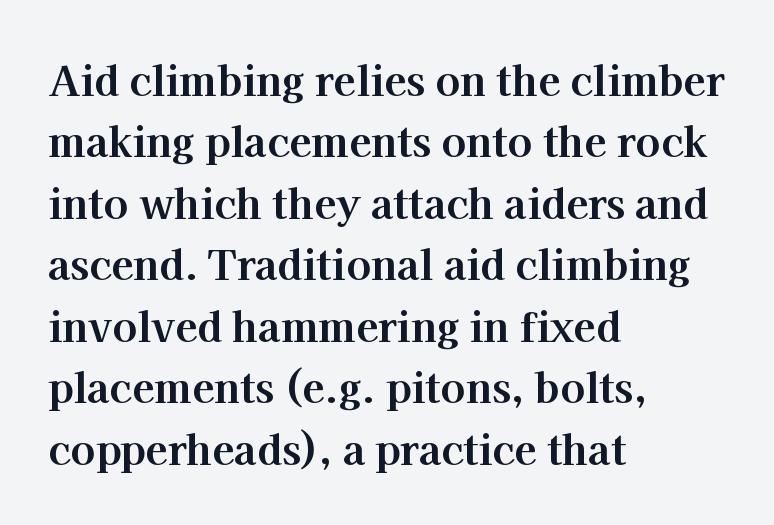
The image shows 41 px bold serif type, upright; set left-aligned, normal line spacing (1.5x), normal letter spacing, not underlined; high stroke contrast and a medium x-height.
